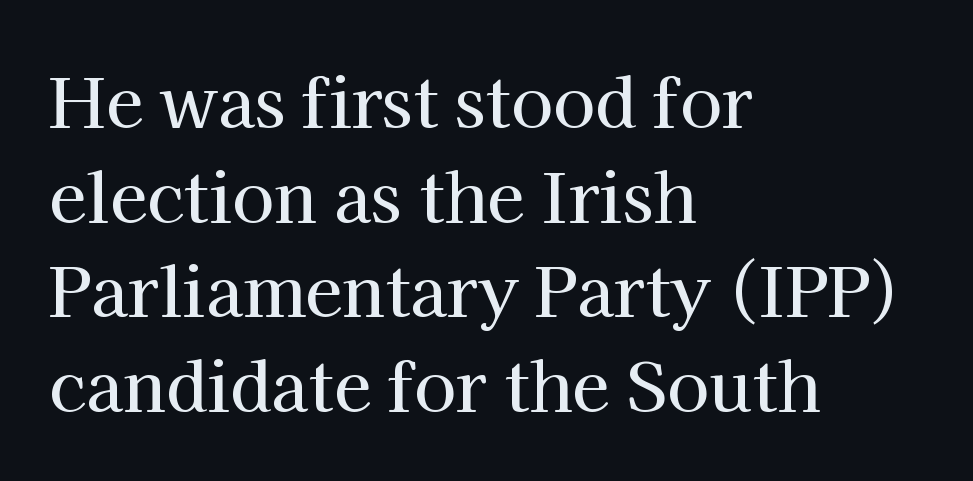
Q: Is the text italic (slanted)? A: No, it is upright.
Q: Is the typeface a serif or a sans-serif typeface? A: Serif.
Q: Is the text underlined? A: No.
Q: How is the paragraph aligned? A: Left-aligned.
Q: Is the spacing between letters normal or unusually wide? A: Normal.
Q: Is the spacing between lines tight, normal or loose? A: Normal.
Q: Width (condensed, normal, or wide)? A: Normal.
Q: Stroke contrast? A: High.
Q: x-height? A: Medium.
Q: Monospaced? A: No.
